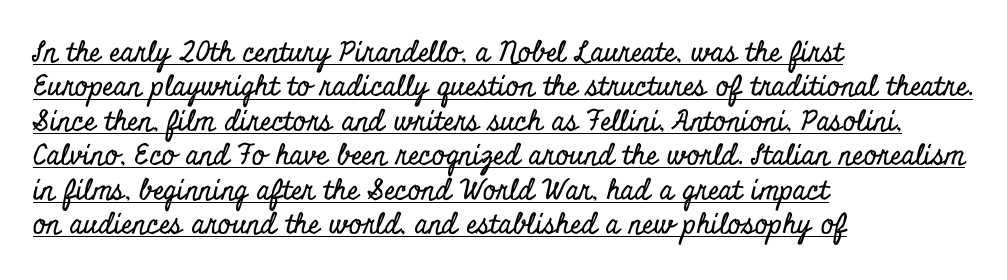
{"serif": "yes", "width": "condensed", "stroke_contrast": "low", "x_height": "small", "monospaced": "no", "underline": "yes", "align": "left", "line_spacing_ratio": 1.23, "letter_spacing": "normal", "letter_spacing_em": 0.0, "glyph_px": 28}
